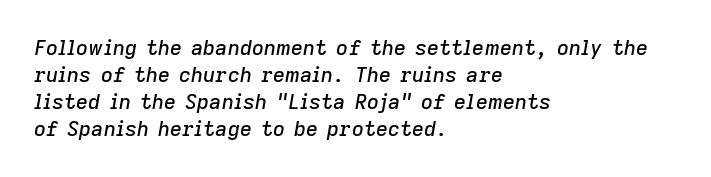
{"italic": "yes", "lean": "right", "slant_degrees": 9, "underline": "no", "align": "left", "line_spacing": "normal", "line_spacing_ratio": 1.29, "letter_spacing": "normal", "letter_spacing_em": 0.0, "glyph_px": 21}
